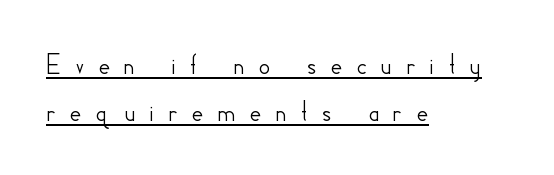
Vertically, the passage feels balanced, rows spaced as you'd expect. The words here are underlined. Quick note: not italic, upright. These lines have a slow, spaced-out rhythm from letter to letter. These lines are rendered in a variable-pitch font.
